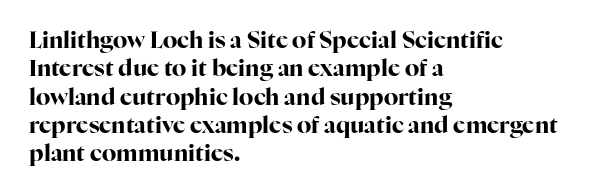
Plain, unruled lines of type. Heft: maximum for text — a bold. The tracking reads as untouched default to a designer's eye. Nope, not italic — everything's standing straight.
